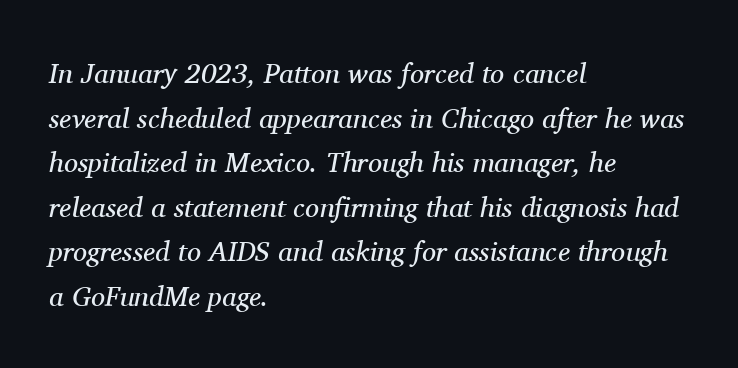
The compositor pushed each line to the left boundary. Character widths vary here, with narrow letters taking less room than wide ones. Compared with typical paragraphs, the rows here are spaced about the same. This sample uses plain, unmodified letter spacing. I'd call this a serif setting — the letters wear small feet.
